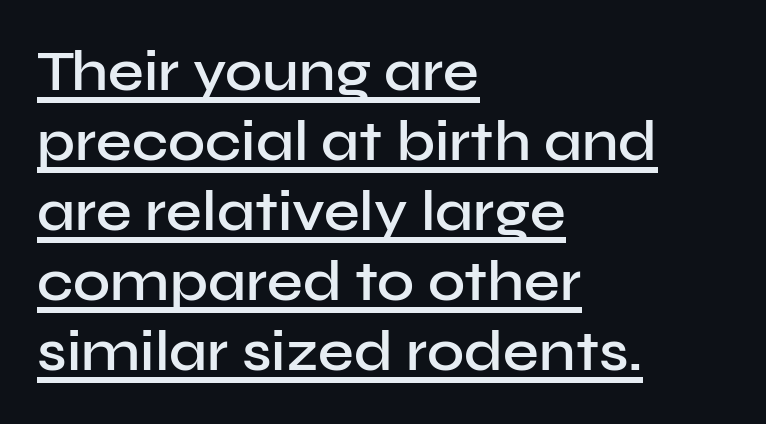
The image shows 57 px semibold sans-serif type, upright; set left-aligned, line spacing 1.23x, normal letter spacing, underlined; low stroke contrast and a medium x-height.
